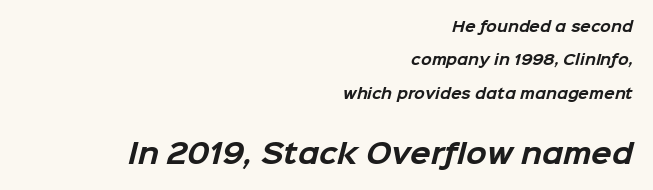
A bare baseline throughout the passage. Which chunk is bigger? The second one — the bottom block dwarfs the top. Typeset ragged left — the right edge is the straight one. Does extra space separate the letters? No, they use regular spacing. Thick stems and heavy bowls — unmistakably bold.
